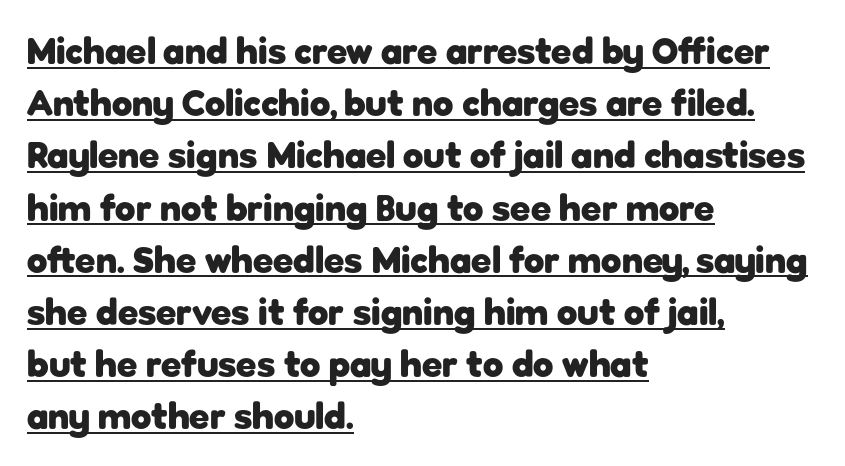
Q: Is the text bold? A: Yes.
Q: Is the text italic (slanted)? A: No, it is upright.
Q: Is the typeface a serif or a sans-serif typeface? A: Sans-serif.
Q: Is the text underlined? A: Yes.
Q: How is the paragraph aligned? A: Left-aligned.
Q: Is the spacing between letters normal or unusually wide? A: Normal.
Q: Is the spacing between lines tight, normal or loose? A: Normal.
Q: Width (condensed, normal, or wide)? A: Normal.
Q: Stroke contrast? A: Low.
Q: x-height? A: Medium.
Q: Monospaced? A: No.
